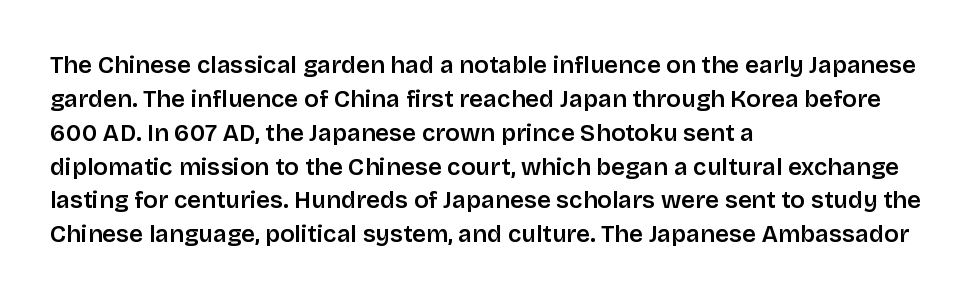
Q: Is the text bold? A: Semi-bold.
Q: Is the text italic (slanted)? A: No, it is upright.
Q: Is the text underlined? A: No.
Q: How is the paragraph aligned? A: Left-aligned.
Q: Is the spacing between letters normal or unusually wide? A: Normal.
Q: Is the spacing between lines tight, normal or loose? A: Normal.
